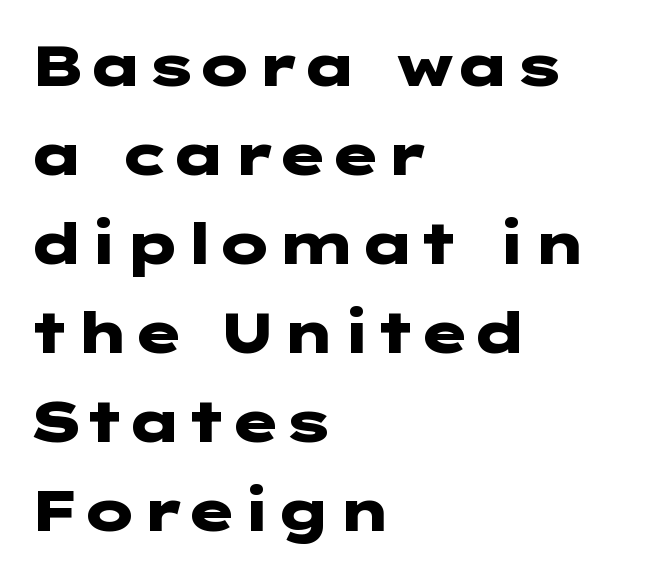
Short and long lines alike share a common starting point at left. The rows are spaced the way most documents space them. This is the regular roman posture of the typeface. The typesetting leans heavy: a genuine bold.
